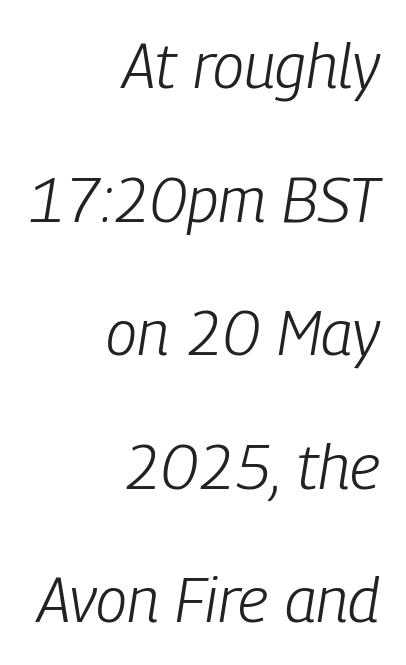
Layout note: lines flush right. Plain, unruled lines of type. The strokes are not fattened; the text isn't bold. Short note: letters normally spaced. There's an unmistakable incline to the writing here. This sample trades compactness for vertical openness between lines.
